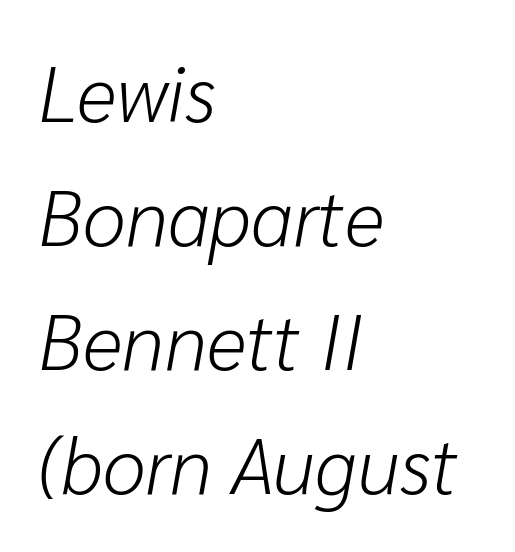
Clear beneath every line of the passage. This sample is left-justified, so line endings fall wherever the words run out. Note the varied advance widths — an 'i' is clearly narrower than an 'm'. Caption: standard tracking, unaltered. Vertical spacing — default.
